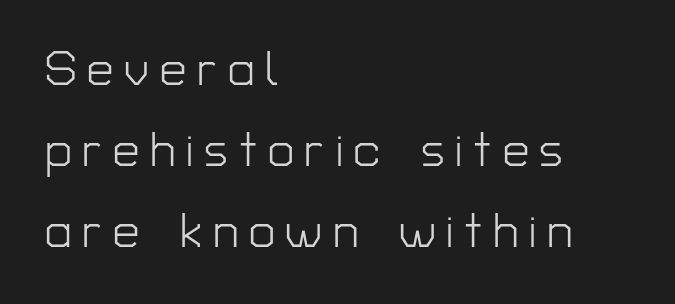
Q: Is the text bold? A: No.
Q: Is the text italic (slanted)? A: No, it is upright.
Q: Is the typeface a serif or a sans-serif typeface? A: Sans-serif.
Q: Is the text underlined? A: No.
Q: How is the paragraph aligned? A: Left-aligned.
Q: Is the spacing between letters normal or unusually wide? A: Unusually wide.
Q: Width (condensed, normal, or wide)? A: Normal.
Q: Stroke contrast? A: Low.
Q: x-height? A: Medium.
Q: Monospaced? A: No.
